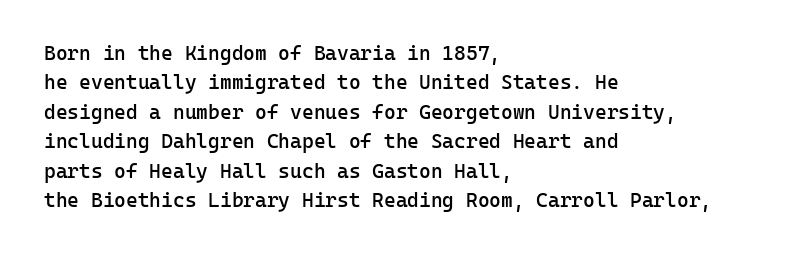
The image shows 20 px text type, upright; set left-aligned, normal line spacing (1.47x), normal letter spacing, not underlined.
